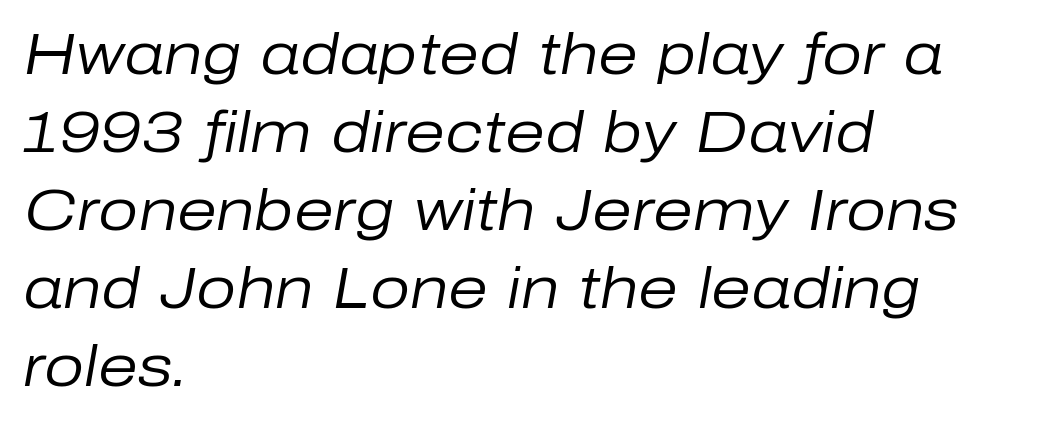
Q: Is the text bold? A: No.
Q: Is the text italic (slanted)? A: Yes, it leans right by about 10 degrees.
Q: Is the text underlined? A: No.
Q: How is the paragraph aligned? A: Left-aligned.
Q: Is the spacing between letters normal or unusually wide? A: Normal.
Q: Is the spacing between lines tight, normal or loose? A: Normal.
Q: Width (condensed, normal, or wide)? A: Normal.
Q: Stroke contrast? A: Low.
Q: x-height? A: Medium.
Q: Monospaced? A: No.
